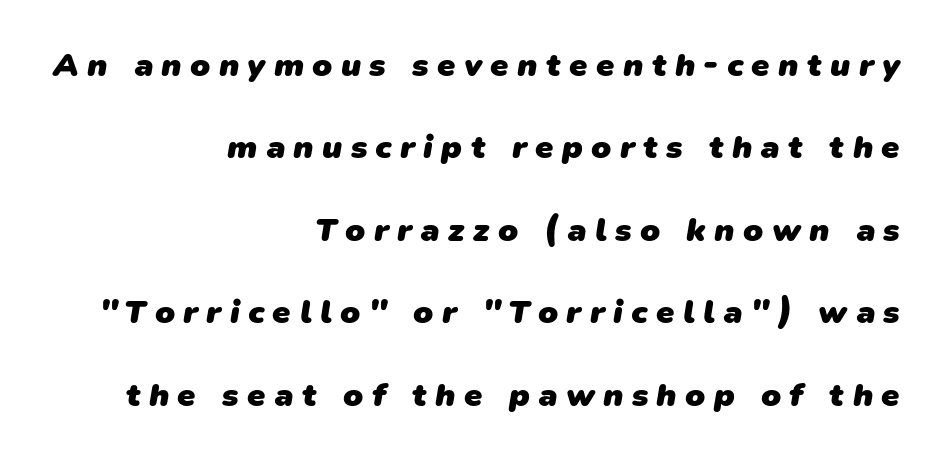
Here the designer chose a conventional face with non-uniform glyph widths. The passage shown is not underscored anywhere. The sample has been set heavy, in full bold. The passage shown has open, widely tracked lettering throughout.
